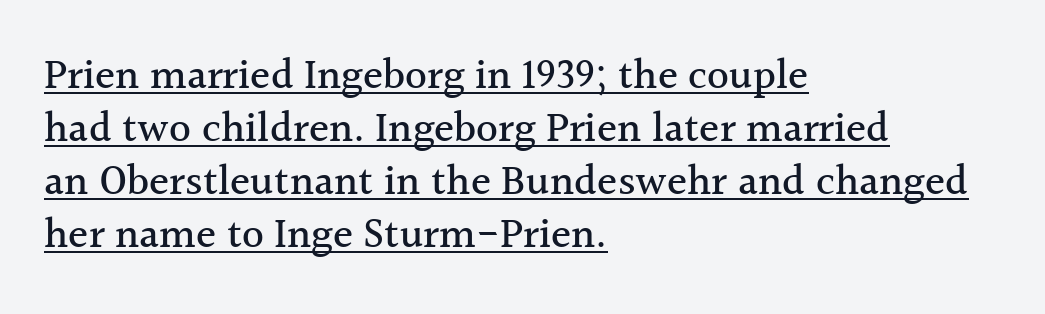
{"serif": "yes", "italic": "no", "width": "normal", "x_height": "medium", "monospaced": "no", "underline": "yes", "align": "left", "line_spacing": "normal", "line_spacing_ratio": 1.26, "letter_spacing": "normal", "letter_spacing_em": 0.0, "glyph_px": 42}
